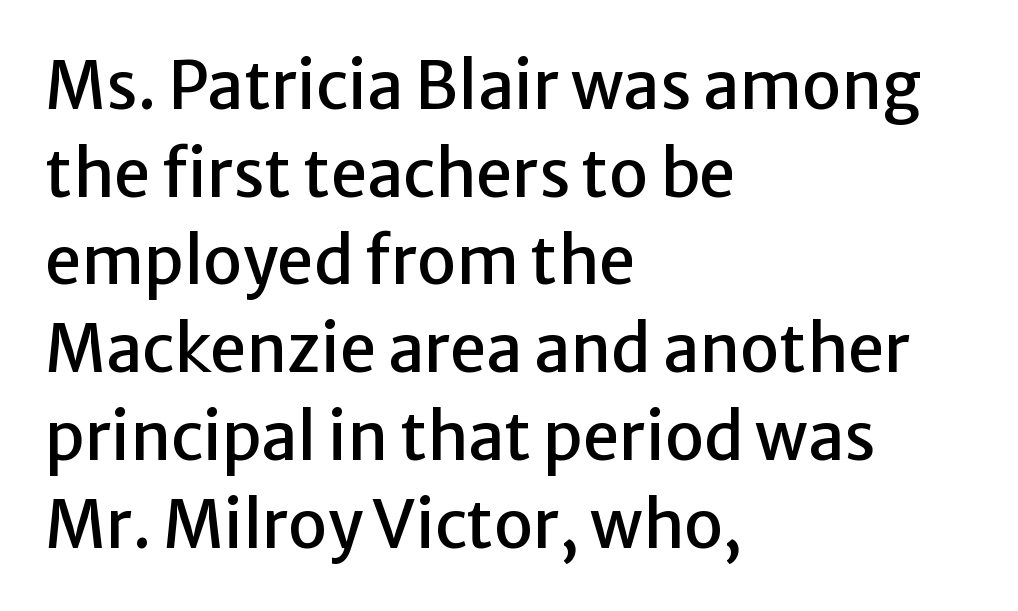
The designer went with a sans here, leaving each stem footless. Underlining? Definitely not there. What's the leading like? Ordinary, nothing unusual. The rendering uses natural spacing where letterforms have individual widths. Default kerning and tracking; the words read as compact shapes. If you drew a ruler down the left edge, every line would touch it.
